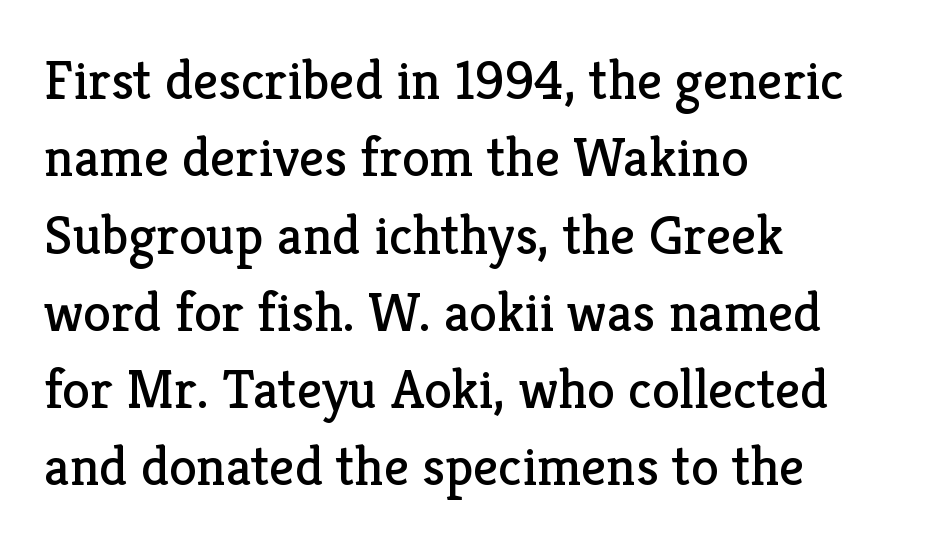
Varying glyph widths throughout — classic text-font behaviour. The passage shown has conventional tracking throughout. The face used here is seriffed, in the tradition of book romans. Baseline-to-baseline distance is the conventional proportion of letter height. The glyphs are unaccompanied by any horizontal stroke below them.
